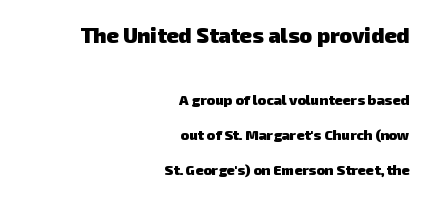
Q: Is the text bold? A: Yes.
Q: Is the text underlined? A: No.
Q: How is the paragraph aligned? A: Right-aligned.
Q: Is the spacing between letters normal or unusually wide? A: Normal.
Q: Is the spacing between lines tight, normal or loose? A: Loose.
Q: Which block of text is set in a larger size, the first (top) or the second (bottom)? A: The first (top) one.
